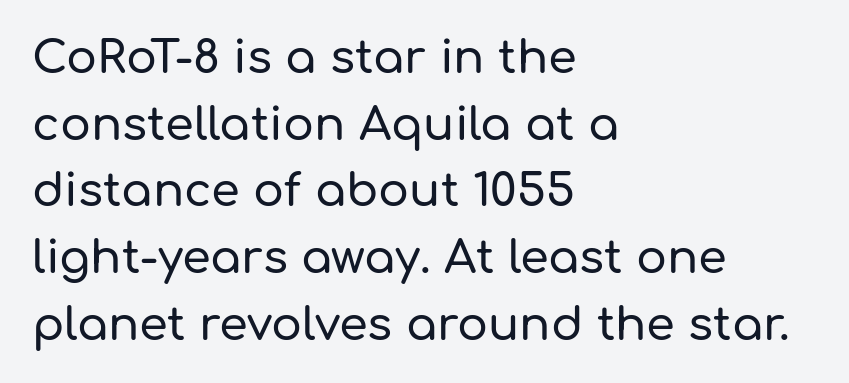
{"serif": "no", "italic": "no", "width": "normal", "stroke_contrast": "low", "x_height": "medium", "monospaced": "no", "underline": "no", "align": "left", "line_spacing": "normal", "line_spacing_ratio": 1.45, "letter_spacing": "normal", "letter_spacing_em": 0.0, "glyph_px": 46}
